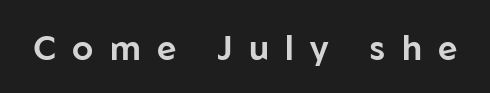
{"serif": "no", "italic": "no", "width": "normal", "stroke_contrast": "low", "x_height": "medium", "monospaced": "no", "underline": "no", "letter_spacing": "wide", "letter_spacing_em": 0.48, "glyph_px": 34}
